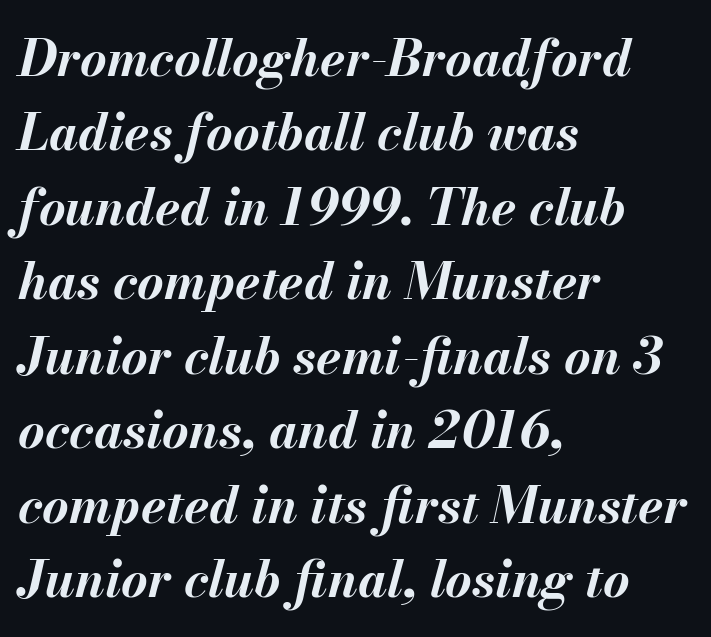
The image shows 51 px bold type, italic (leaning right); set left-aligned, normal line spacing (1.46x), normal letter spacing, not underlined; medium stroke contrast and a small x-height.
